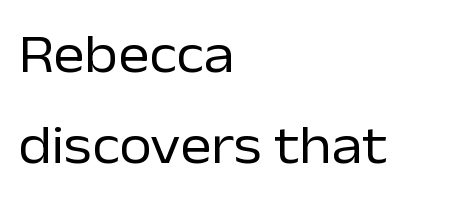
Characters follow at the spacing the type designer built in. Are there feet on the stems? There aren't — it's a sans. These lines stack with their left ends in a neat column. No extra ink here — the face is not bold.
